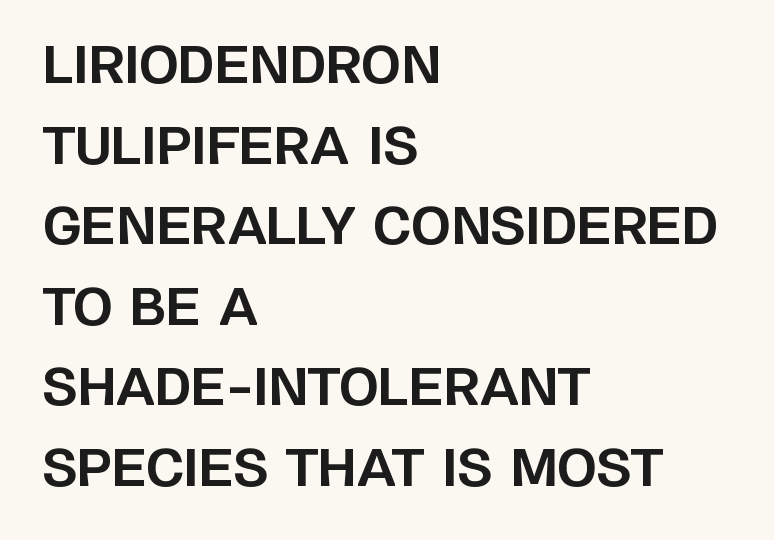
The image shows 51 px bold sans-serif type, upright; set left-aligned, normal line spacing (1.58x), normal letter spacing, not underlined; low stroke contrast and a large x-height.
